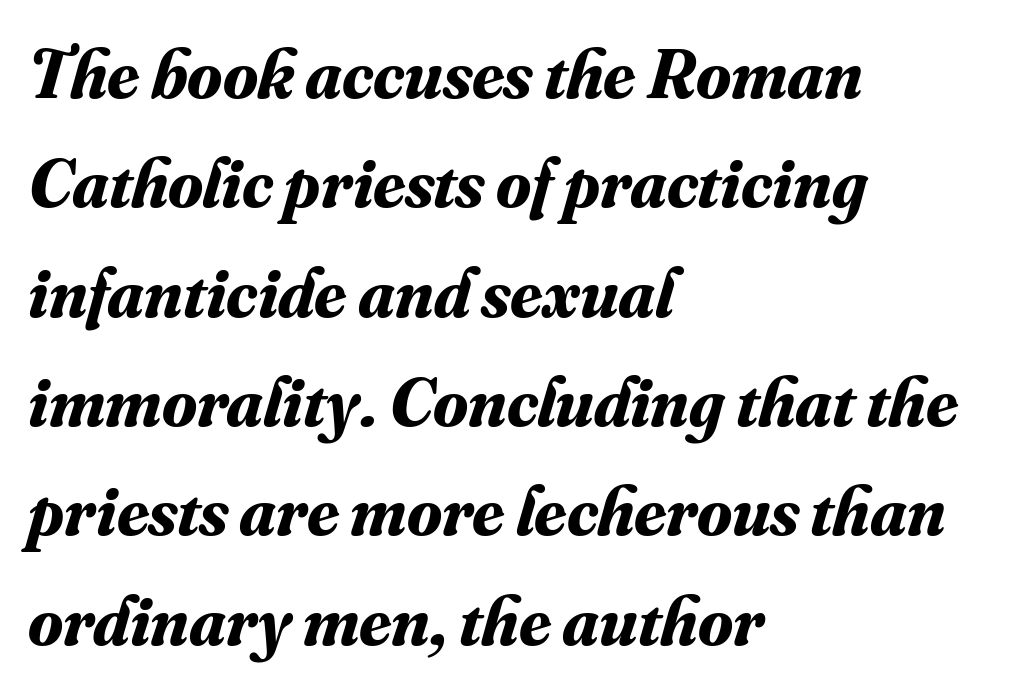
These lines are composed in type with serifs. Varying glyph widths throughout — classic text-font behaviour. Typeset ragged right — the left edge is the straight one. Underlining? Definitely not there. Students, observe: this is what conventionally led text looks like.
